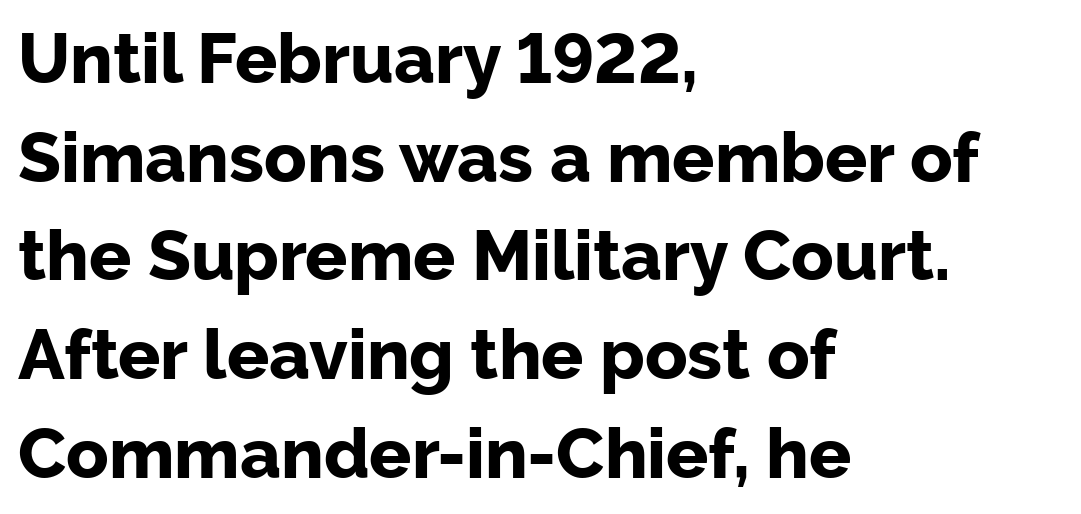
The image shows 70 px bold sans-serif type, upright; set left-aligned, normal line spacing (1.41x), normal letter spacing, not underlined; low stroke contrast and a medium x-height.
